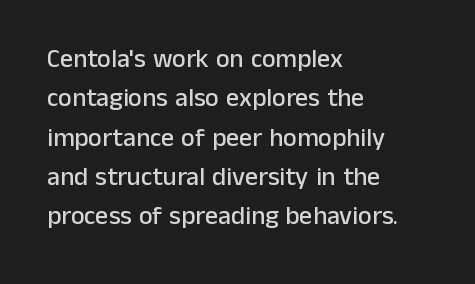
{"italic": "no", "underline": "no", "align": "left", "line_spacing": "normal", "line_spacing_ratio": 1.51, "letter_spacing": "normal", "letter_spacing_em": 0.0, "glyph_px": 26}
